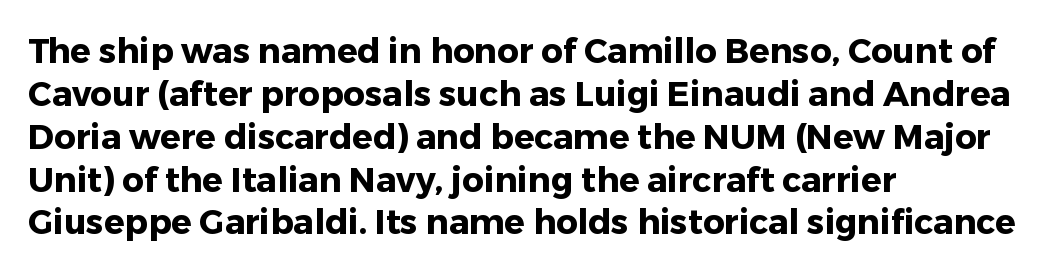
The rendering uses a bold face; every stroke is thick and dark. The passage shown is not underscored anywhere. The paragraph shown leans on its left margin. You could call the tracking neutral — neither tight nor loose.
